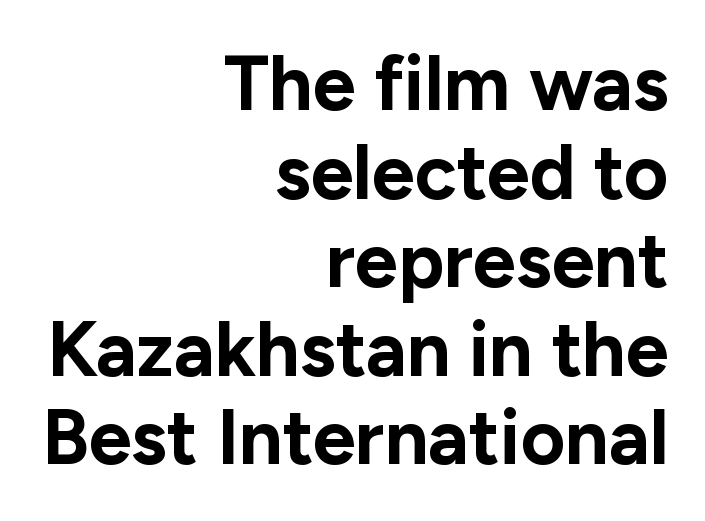
Each letter keeps its own natural width here, so spacing adapts to shape. Does the type have serifs? No, each stem ends abruptly. One-word summary of the alignment: right. Clear beneath every line of the passage. Does extra space separate the letters? No, they use regular spacing. Interline gaps are noticeably narrow in this sample.
